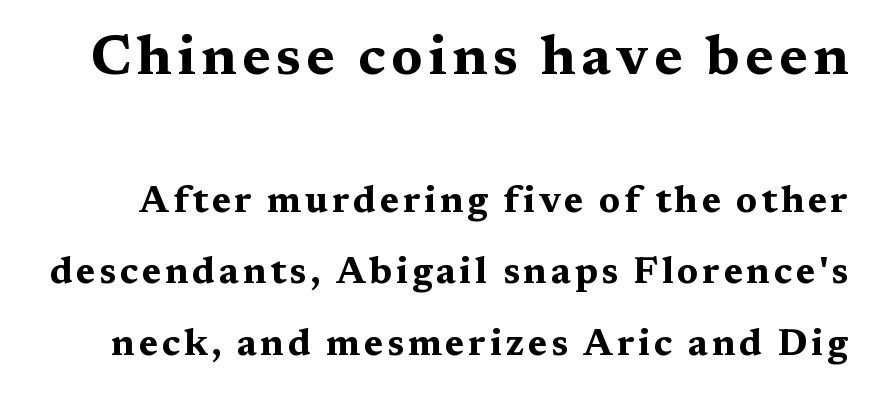
The image shows 55 px bold, wide serif type, upright; set loose line spacing (1.94x), not underlined; the first (top) block is 1.49x larger; medium stroke contrast and a medium x-height.
